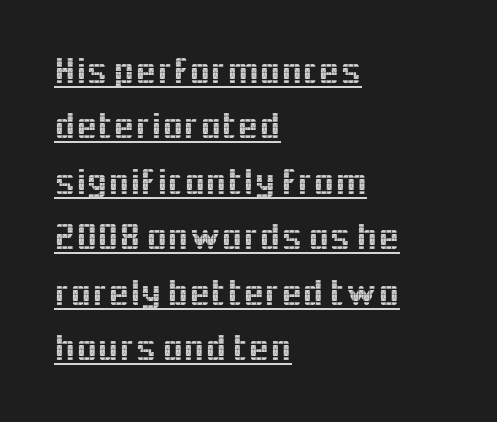
Looks like regular typesetting: each glyph gets only the width it needs. Is the block centered? No — it sits flush against the left margin. Vertical strokes here are truly vertical. Rows of type keep a routine distance in the vertical direction.
